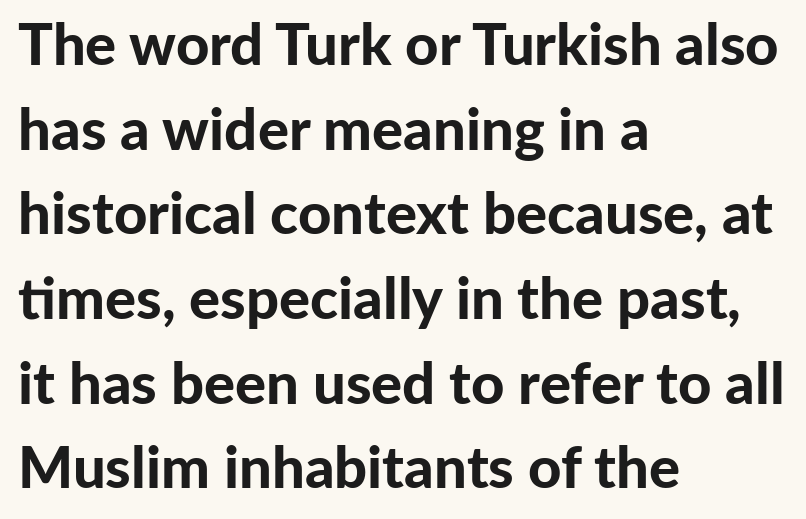
Unmarked baselines from the first word to the last. The line texture is even and compact thanks to regular tracking. In terms of leading, this rendering sits right in the middle. Varying glyph widths throughout — classic text-font behaviour. This is roman type, the default non-slanted kind.
